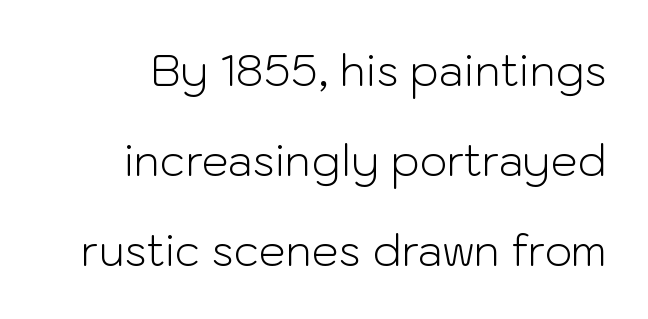
Q: Is the text bold? A: No.
Q: Is the text italic (slanted)? A: No, it is upright.
Q: Is the typeface a serif or a sans-serif typeface? A: Sans-serif.
Q: Is the text underlined? A: No.
Q: Is the spacing between letters normal or unusually wide? A: Normal.
Q: Is the spacing between lines tight, normal or loose? A: Loose.
Q: Width (condensed, normal, or wide)? A: Normal.
Q: Stroke contrast? A: Low.
Q: x-height? A: Medium.
Q: Monospaced? A: No.
